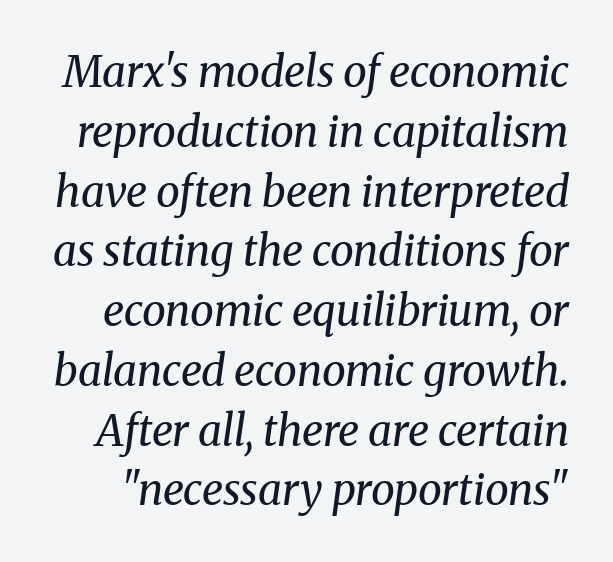
{"serif": "yes", "italic": "yes", "lean": "right", "slant_degrees": 8, "bold": "no", "weight": "regular", "width": "normal", "stroke_contrast": "medium", "x_height": "medium", "monospaced": "no", "underline": "no", "line_spacing": "normal", "line_spacing_ratio": 1.39, "letter_spacing": "normal", "letter_spacing_em": 0.0, "glyph_px": 43}
